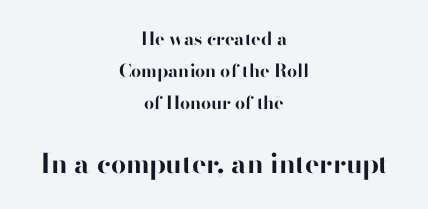
The later block is typeset at a bigger size than the earlier block. The whitespace from short lines is split evenly between both sides. Thick stems and heavy bowls — unmistakably bold. In terms of letterspacing, this is plain default setting.
